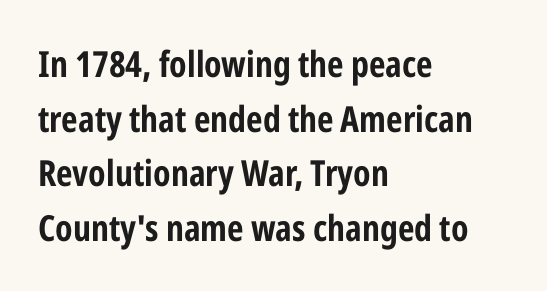
The image shows 36 px bold, condensed sans-serif type, upright; set left-aligned, normal line spacing (1.52x), normal letter spacing, not underlined; low stroke contrast and a medium x-height.
